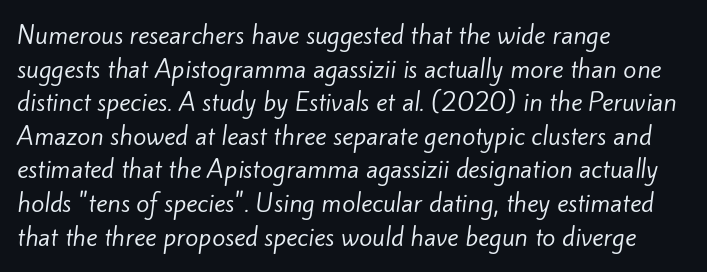
The image shows 24 px text type; set left-aligned, normal line spacing (1.4x), normal letter spacing, not underlined.
